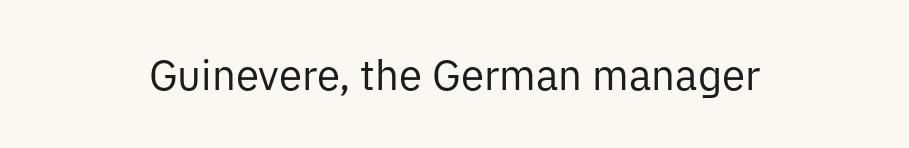
Beneath every word, the page is bare. Stems and bowls with no extra thickness — not bold. A typesetter would call this proportional, since set widths differ per character. Unlike a traditional serif, this face leaves its strokes unadorned.
